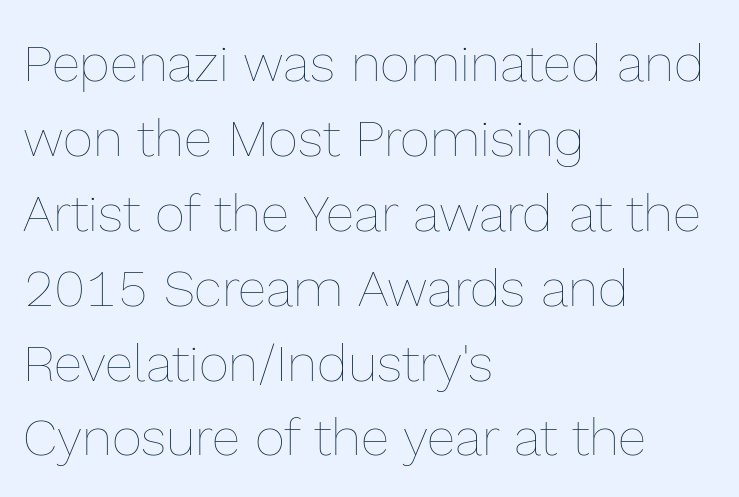
{"italic": "no", "bold": "no", "weight": "thin", "width": "normal", "x_height": "medium", "monospaced": "no", "underline": "no", "align": "left", "line_spacing": "normal", "line_spacing_ratio": 1.44, "letter_spacing": "normal", "letter_spacing_em": 0.0, "glyph_px": 52}
